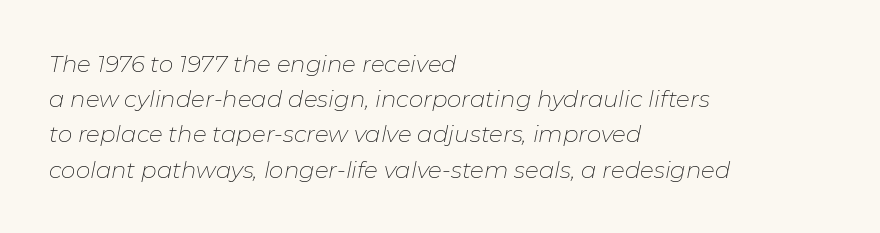
The image shows 23 px text type, italic (leaning right); set left-aligned, normal line spacing (1.53x), normal letter spacing, not underlined.
